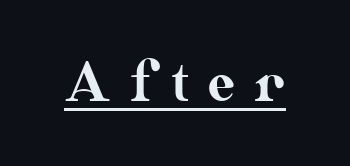
The image shows 54 px text type, upright; set unusually wide letter spacing (+0.37 em), underlined; medium stroke contrast and a small x-height.
